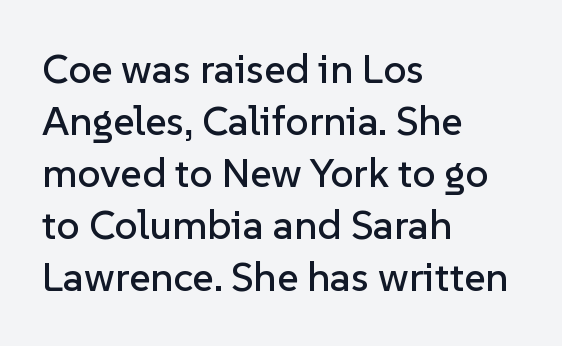
{"serif": "no", "italic": "no", "width": "normal", "stroke_contrast": "low", "x_height": "medium", "monospaced": "no", "underline": "no", "align": "left", "line_spacing": "normal", "line_spacing_ratio": 1.27, "letter_spacing": "normal", "letter_spacing_em": 0.0, "glyph_px": 41}
